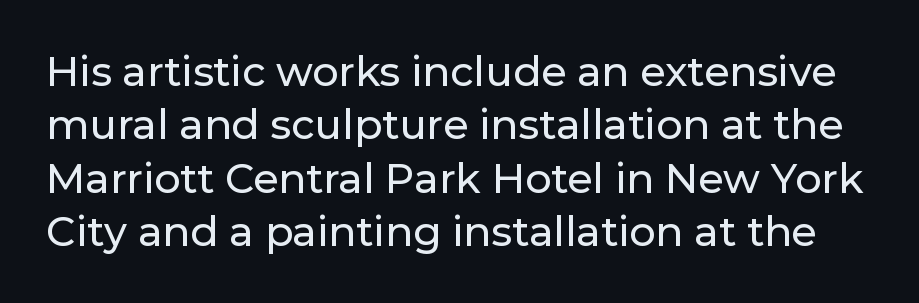
{"serif": "no", "italic": "no", "width": "normal", "stroke_contrast": "low", "x_height": "medium", "monospaced": "no", "underline": "no", "line_spacing": "normal", "line_spacing_ratio": 1.3, "letter_spacing": "normal", "letter_spacing_em": 0.0, "glyph_px": 41}
